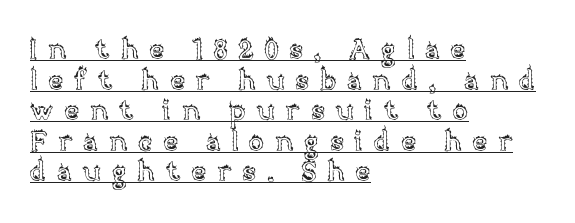
The image shows 28 px text type, upright; set left-aligned, tight line spacing (1.09x), unusually wide letter spacing (+0.38 em), underlined; a large x-height.
